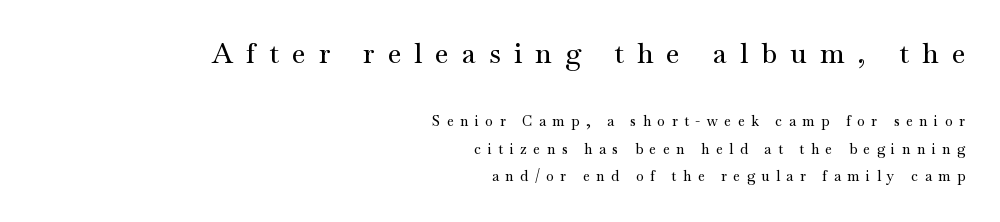
Q: Is the text italic (slanted)? A: No, it is upright.
Q: Is the typeface a serif or a sans-serif typeface? A: Serif.
Q: Is the text underlined? A: No.
Q: How is the paragraph aligned? A: Right-aligned.
Q: Is the spacing between letters normal or unusually wide? A: Unusually wide.
Q: Is the spacing between lines tight, normal or loose? A: Loose.
Q: Which block of text is set in a larger size, the first (top) or the second (bottom)? A: The first (top) one.
Q: Width (condensed, normal, or wide)? A: Wide.
Q: Stroke contrast? A: Medium.
Q: x-height? A: Small.
Q: Monospaced? A: No.
